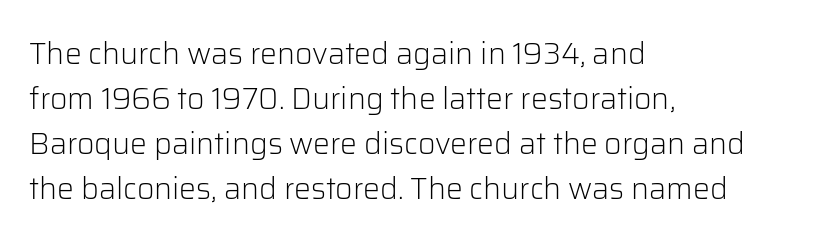
Q: Is the text bold? A: No.
Q: Is the text italic (slanted)? A: No, it is upright.
Q: Is the typeface a serif or a sans-serif typeface? A: Sans-serif.
Q: Is the text underlined? A: No.
Q: How is the paragraph aligned? A: Left-aligned.
Q: Is the spacing between letters normal or unusually wide? A: Normal.
Q: Is the spacing between lines tight, normal or loose? A: Normal.
Q: Width (condensed, normal, or wide)? A: Normal.
Q: Stroke contrast? A: Low.
Q: x-height? A: Medium.
Q: Monospaced? A: No.
